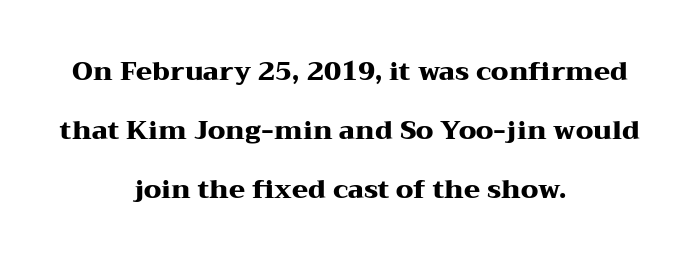
{"italic": "no", "bold": "yes", "underline": "no", "align": "center", "line_spacing": "loose", "line_spacing_ratio": 2.27, "letter_spacing": "normal", "letter_spacing_em": 0.0, "glyph_px": 26}
